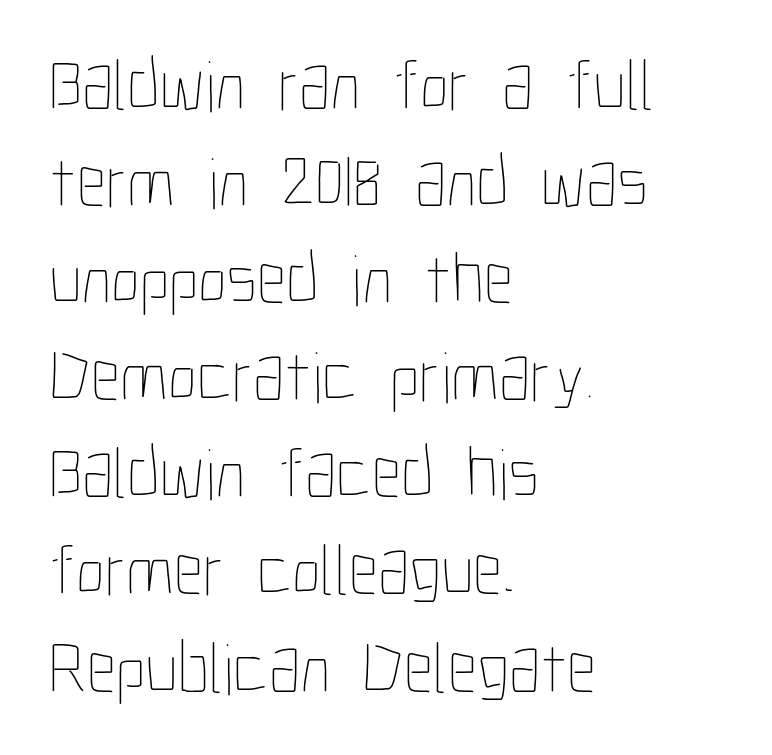
Q: Is the text bold? A: No.
Q: Is the text italic (slanted)? A: No, it is upright.
Q: Is the text underlined? A: No.
Q: How is the paragraph aligned? A: Left-aligned.
Q: Is the spacing between letters normal or unusually wide? A: Normal.
Q: Is the spacing between lines tight, normal or loose? A: Normal.
Q: Width (condensed, normal, or wide)? A: Condensed.
Q: Stroke contrast? A: Low.
Q: x-height? A: Medium.
Q: Monospaced? A: No.
